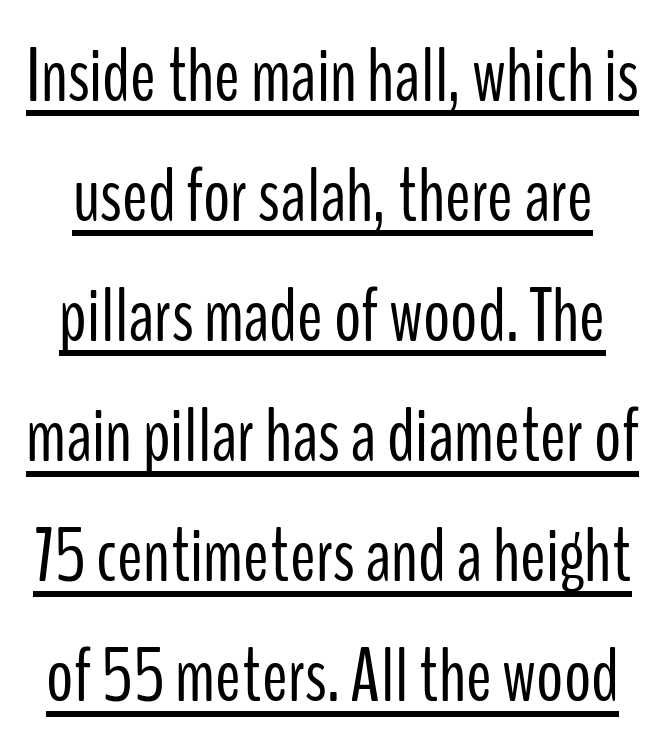
Nobody touched the tracking dial on this one. The characters display no serif detailing; their extremities are plain. Each letter keeps its own natural width here, so spacing adapts to shape. You can see a thin bar hugging the bottom of the glyphs. The typography opts for an upright posture over an oblique one. A typesetter would call this leading conventional body-copy spacing.
